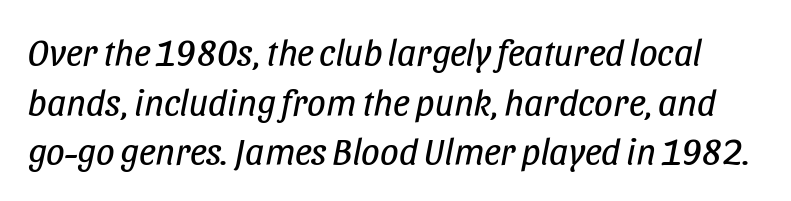
{"italic": "yes", "lean": "right", "slant_degrees": 11, "bold": "no", "weight": "regular", "width": "condensed", "stroke_contrast": "low", "x_height": "large", "monospaced": "no", "underline": "no", "line_spacing": "normal", "line_spacing_ratio": 1.34, "letter_spacing": "normal", "letter_spacing_em": 0.0, "glyph_px": 37}
